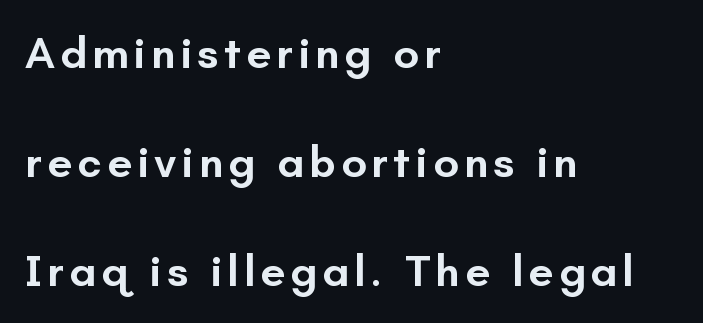
Q: Is the text bold? A: Semi-bold.
Q: Is the text italic (slanted)? A: No, it is upright.
Q: Is the typeface a serif or a sans-serif typeface? A: Sans-serif.
Q: Is the text underlined? A: No.
Q: How is the paragraph aligned? A: Left-aligned.
Q: Is the spacing between lines tight, normal or loose? A: Loose.
Q: Width (condensed, normal, or wide)? A: Normal.
Q: Stroke contrast? A: Low.
Q: x-height? A: Small.
Q: Monospaced? A: No.
